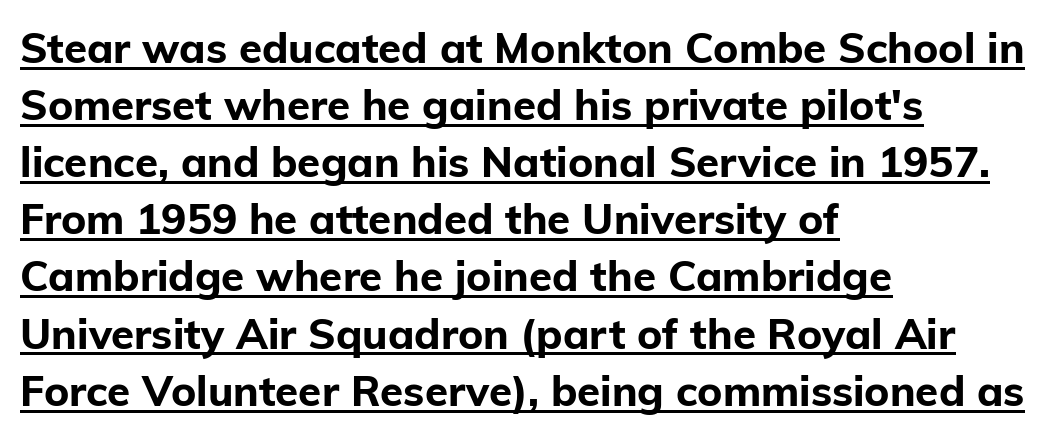
Q: Is the text bold? A: Yes.
Q: Is the text italic (slanted)? A: No, it is upright.
Q: Is the typeface a serif or a sans-serif typeface? A: Sans-serif.
Q: Is the text underlined? A: Yes.
Q: How is the paragraph aligned? A: Left-aligned.
Q: Is the spacing between letters normal or unusually wide? A: Normal.
Q: Is the spacing between lines tight, normal or loose? A: Normal.
Q: Width (condensed, normal, or wide)? A: Normal.
Q: Stroke contrast? A: Low.
Q: x-height? A: Medium.
Q: Monospaced? A: No.
